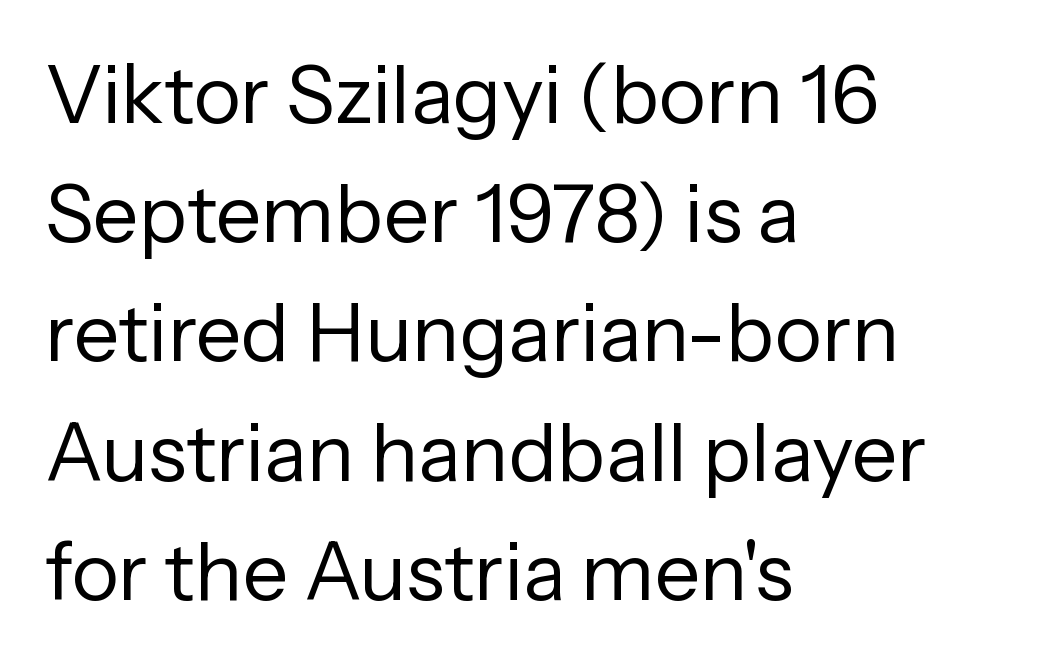
Q: Is the text bold? A: No.
Q: Is the text italic (slanted)? A: No, it is upright.
Q: Is the typeface a serif or a sans-serif typeface? A: Sans-serif.
Q: Is the text underlined? A: No.
Q: How is the paragraph aligned? A: Left-aligned.
Q: Is the spacing between letters normal or unusually wide? A: Normal.
Q: Is the spacing between lines tight, normal or loose? A: Normal.
Q: Width (condensed, normal, or wide)? A: Normal.
Q: Stroke contrast? A: Low.
Q: x-height? A: Medium.
Q: Monospaced? A: No.
